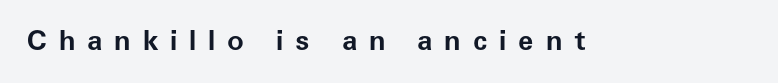
{"serif": "no", "italic": "no", "bold": "yes", "weight": "bold", "width": "normal", "stroke_contrast": "low", "x_height": "medium", "monospaced": "no", "underline": "no", "letter_spacing": "wide", "letter_spacing_em": 0.42, "glyph_px": 28}
